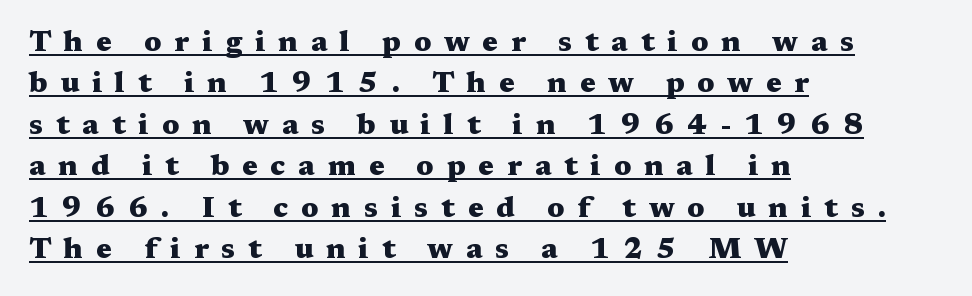
{"serif": "yes", "italic": "no", "bold": "yes", "weight": "heavy", "width": "wide", "stroke_contrast": "medium", "x_height": "medium", "monospaced": "no", "underline": "yes", "align": "left", "line_spacing": "normal", "line_spacing_ratio": 1.43, "letter_spacing": "wide", "letter_spacing_em": 0.45, "glyph_px": 29}
